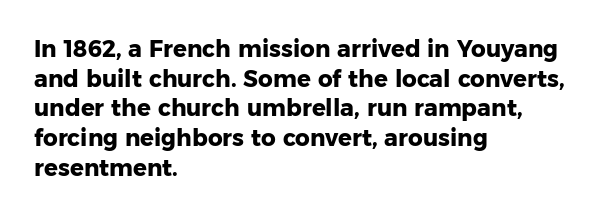
The image shows 23 px bold type, upright; set left-aligned, normal line spacing (1.29x), normal letter spacing, not underlined.
